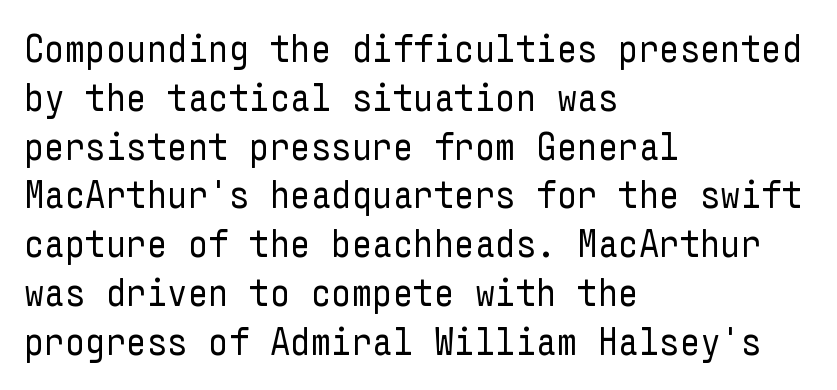
The image shows 40 px regular-weight, condensed sans-serif type, upright; set left-aligned, line spacing 1.22x, normal letter spacing, not underlined; low stroke contrast and a medium x-height.
